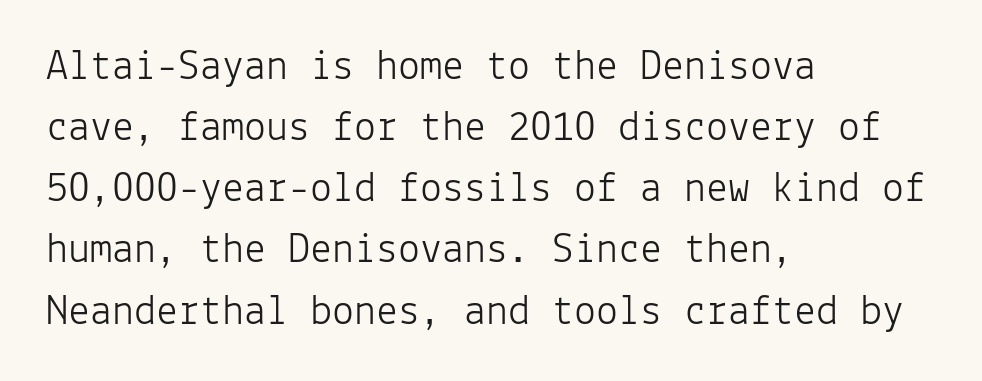
{"serif": "no", "italic": "no", "bold": "no", "weight": "light", "width": "normal", "stroke_contrast": "low", "x_height": "medium", "monospaced": "yes", "underline": "no", "align": "left", "line_spacing": "normal", "line_spacing_ratio": 1.39, "letter_spacing": "normal", "letter_spacing_em": 0.0, "glyph_px": 44}
